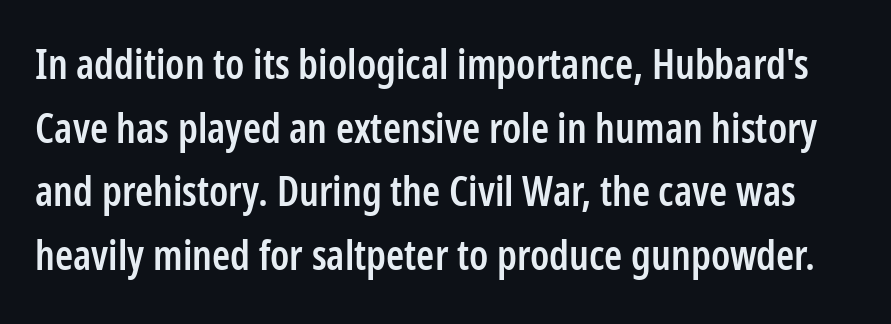
The strip under each line holds only bare page. Quick note: interline space is typical. The letters advance in unequal steps, a hallmark of proportional type. Its strokes are somewhat broadened, the hallmark of semibold type. Each word holds together tightly as a unit, with standard inter-letter gaps. If you drew a line through each stem, it would be perfectly vertical.
